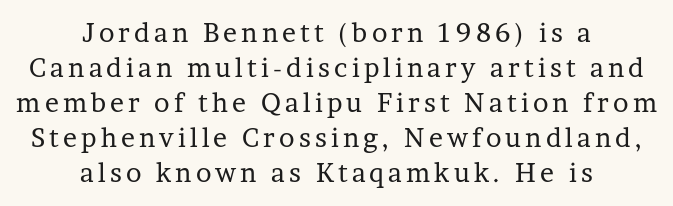
Q: Is the text bold? A: No.
Q: Is the text italic (slanted)? A: No, it is upright.
Q: Is the text underlined? A: No.
Q: How is the paragraph aligned? A: Centered.
Q: Is the spacing between lines tight, normal or loose? A: Normal.
